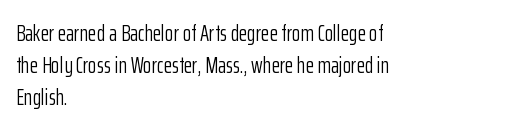
Q: Is the text bold? A: No.
Q: Is the text italic (slanted)? A: No, it is upright.
Q: Is the text underlined? A: No.
Q: How is the paragraph aligned? A: Left-aligned.
Q: Is the spacing between letters normal or unusually wide? A: Normal.
Q: Is the spacing between lines tight, normal or loose? A: Normal.
